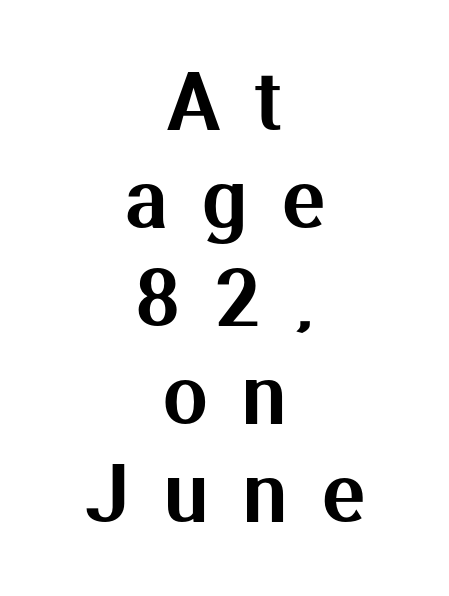
{"serif": "no", "italic": "no", "width": "normal", "stroke_contrast": "medium", "x_height": "medium", "monospaced": "no", "underline": "no", "align": "center", "line_spacing_ratio": 1.24, "letter_spacing": "wide", "letter_spacing_em": 0.44, "glyph_px": 79}
